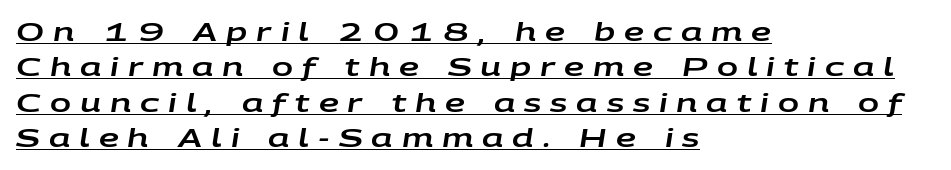
Q: Is the text italic (slanted)? A: Yes, it leans right by about 9 degrees.
Q: Is the text underlined? A: Yes.
Q: How is the paragraph aligned? A: Left-aligned.
Q: Is the spacing between letters normal or unusually wide? A: Unusually wide.
Q: Is the spacing between lines tight, normal or loose? A: Normal.
